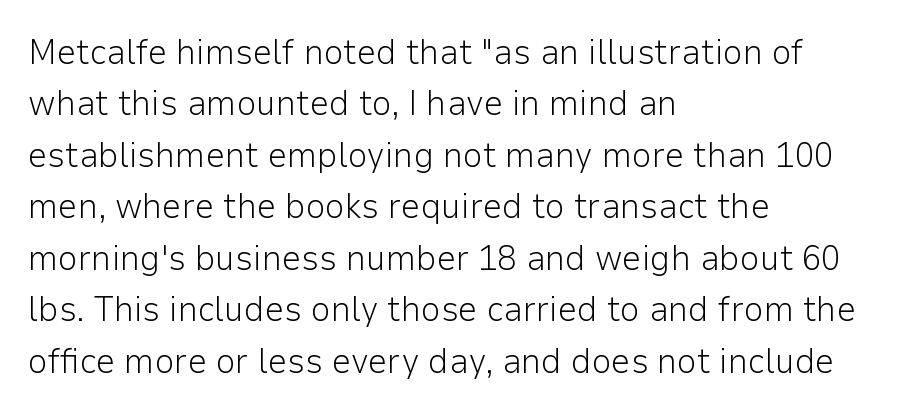
{"serif": "no", "italic": "no", "bold": "no", "weight": "light", "width": "normal", "stroke_contrast": "low", "x_height": "medium", "monospaced": "no", "underline": "no", "align": "left", "line_spacing": "normal", "line_spacing_ratio": 1.47, "letter_spacing": "normal", "letter_spacing_em": 0.0, "glyph_px": 35}
